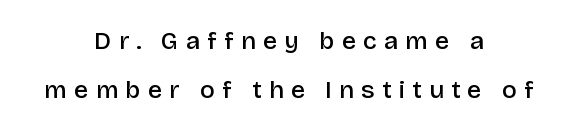
Only glyphs here, with clear space below each row. These words are printed semibold, heavier than regular yet not bold. Horizontal alignment here is central, giving a formal, balanced look. How are the letters spaced? Widely, with obvious added tracking.
